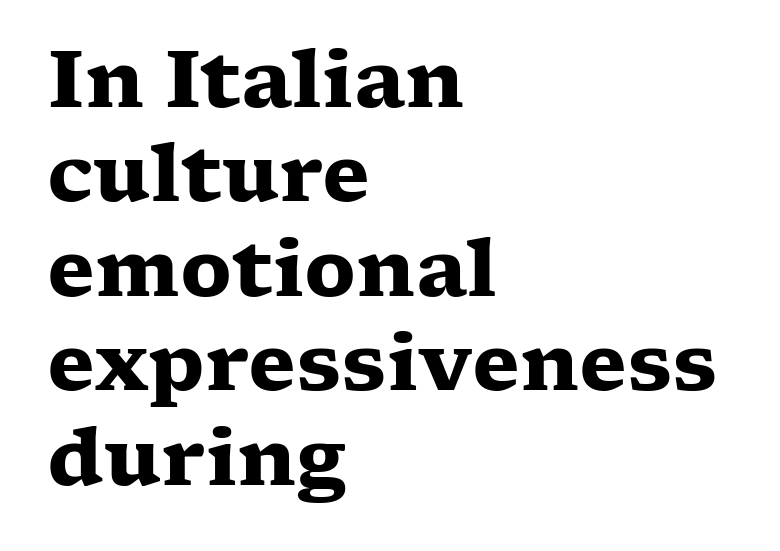
{"serif": "yes", "italic": "no", "bold": "yes", "weight": "heavy", "width": "wide", "stroke_contrast": "low", "x_height": "medium", "monospaced": "no", "underline": "no", "align": "left", "line_spacing_ratio": 1.21, "letter_spacing": "normal", "letter_spacing_em": 0.0, "glyph_px": 78}
